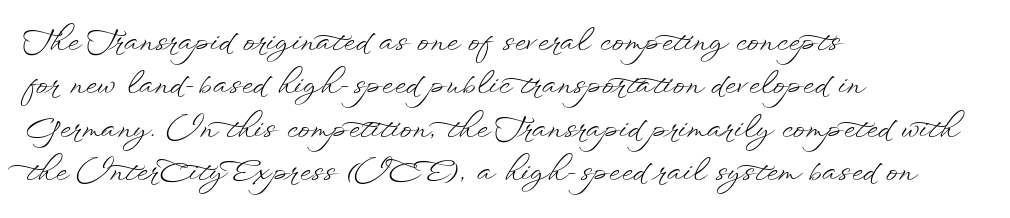
{"bold": "no", "weight": "light", "width": "wide", "stroke_contrast": "low", "x_height": "small", "monospaced": "no", "underline": "no", "align": "left", "line_spacing": "normal", "line_spacing_ratio": 1.5, "letter_spacing": "normal", "letter_spacing_em": 0.0, "glyph_px": 29}
